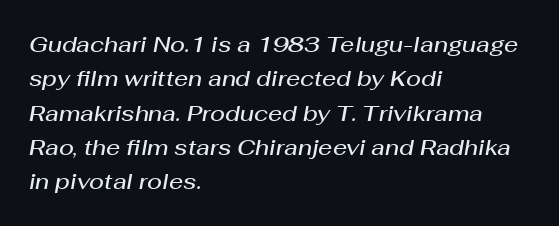
The image shows 22 px text type, italic (leaning right); set left-aligned, normal line spacing (1.56x), normal letter spacing, not underlined.
